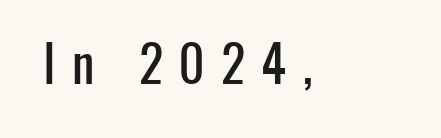
{"serif": "no", "italic": "no", "width": "condensed", "stroke_contrast": "low", "x_height": "medium", "monospaced": "no", "underline": "no", "letter_spacing": "wide", "letter_spacing_em": 0.32, "glyph_px": 51}
